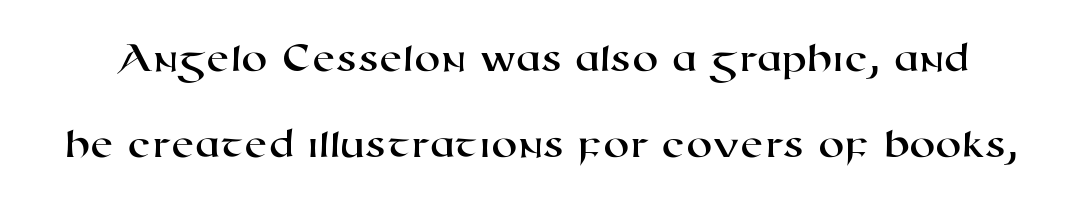
Q: Is the typeface a serif or a sans-serif typeface? A: Sans-serif.
Q: Is the text underlined? A: No.
Q: Is the spacing between letters normal or unusually wide? A: Normal.
Q: Is the spacing between lines tight, normal or loose? A: Loose.
Q: Width (condensed, normal, or wide)? A: Wide.
Q: Stroke contrast? A: High.
Q: x-height? A: Medium.
Q: Monospaced? A: No.
